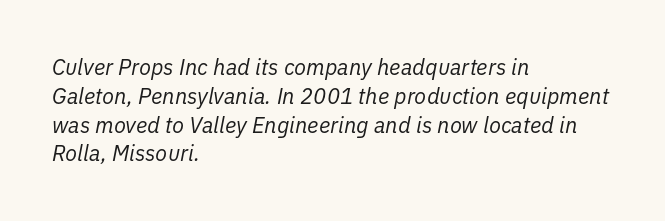
Q: Is the text bold? A: No.
Q: Is the text italic (slanted)? A: Yes, it leans right by about 11 degrees.
Q: Is the text underlined? A: No.
Q: How is the paragraph aligned? A: Left-aligned.
Q: Is the spacing between letters normal or unusually wide? A: Normal.
Q: Is the spacing between lines tight, normal or loose? A: Normal.
